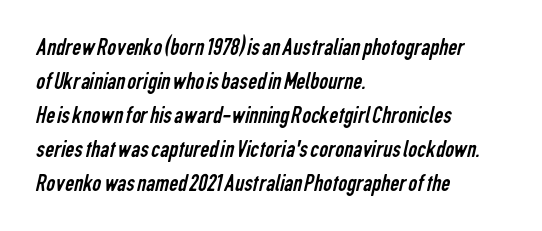
Q: Is the text bold? A: No.
Q: Is the text underlined? A: No.
Q: How is the paragraph aligned? A: Left-aligned.
Q: Is the spacing between letters normal or unusually wide? A: Normal.
Q: Is the spacing between lines tight, normal or loose? A: Normal.
